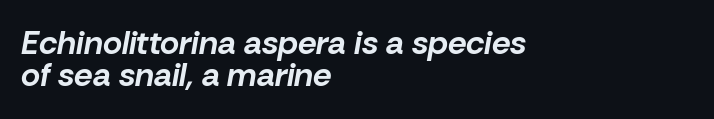
The image shows 33 px bold type, italic (leaning right); set left-aligned, tight line spacing (0.97x), normal letter spacing, not underlined; low stroke contrast and a medium x-height.
